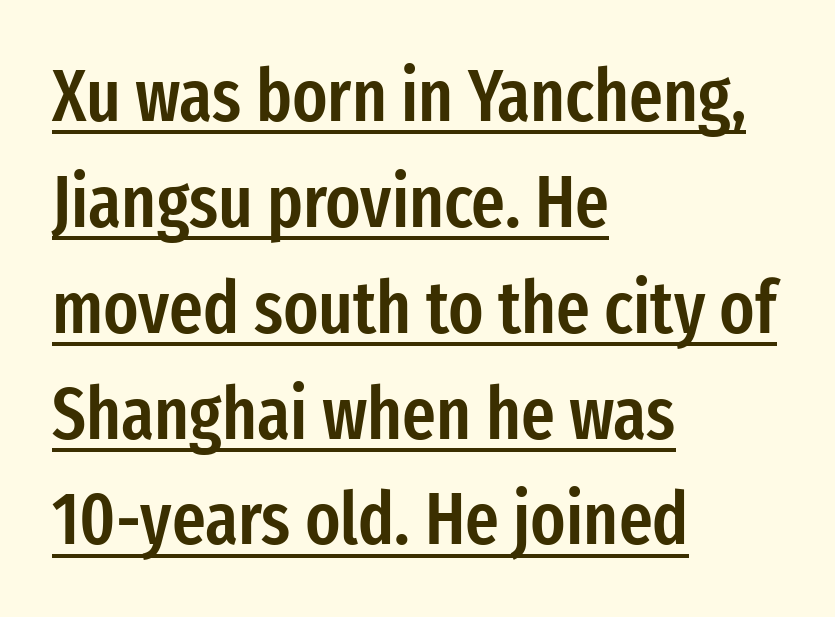
Q: Is the text bold? A: Semi-bold.
Q: Is the text italic (slanted)? A: No, it is upright.
Q: Is the typeface a serif or a sans-serif typeface? A: Sans-serif.
Q: Is the text underlined? A: Yes.
Q: How is the paragraph aligned? A: Left-aligned.
Q: Is the spacing between letters normal or unusually wide? A: Normal.
Q: Is the spacing between lines tight, normal or loose? A: Normal.
Q: Width (condensed, normal, or wide)? A: Condensed.
Q: Stroke contrast? A: Low.
Q: x-height? A: Medium.
Q: Monospaced? A: No.
